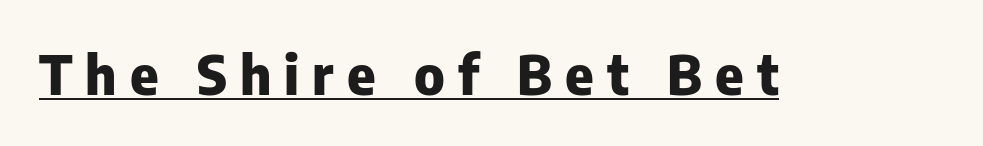
Q: Is the text bold? A: Yes.
Q: Is the text italic (slanted)? A: No, it is upright.
Q: Is the typeface a serif or a sans-serif typeface? A: Sans-serif.
Q: Is the text underlined? A: Yes.
Q: Is the spacing between letters normal or unusually wide? A: Unusually wide.
Q: Width (condensed, normal, or wide)? A: Normal.
Q: Stroke contrast? A: Low.
Q: x-height? A: Medium.
Q: Monospaced? A: No.
